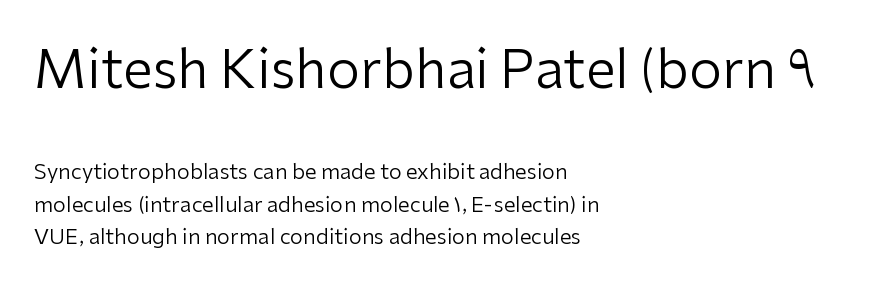
The image shows 53 px regular-weight sans-serif type, upright; set left-aligned, normal line spacing (1.53x), normal letter spacing, not underlined; the first (top) block is 2.52x larger; low stroke contrast and a medium x-height.
